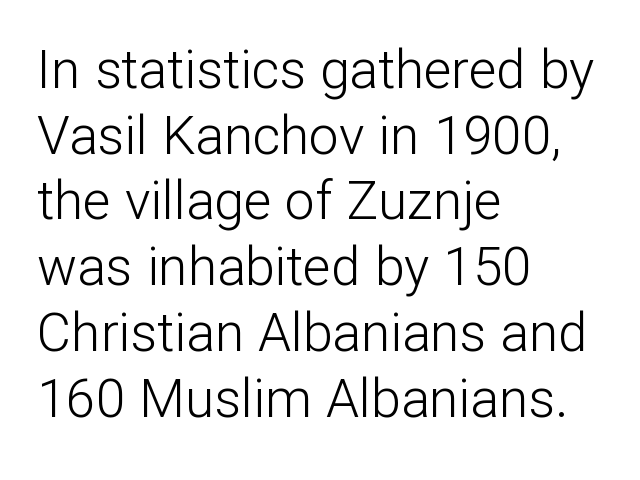
Q: Is the text bold? A: No.
Q: Is the text italic (slanted)? A: No, it is upright.
Q: Is the typeface a serif or a sans-serif typeface? A: Sans-serif.
Q: Is the text underlined? A: No.
Q: How is the paragraph aligned? A: Left-aligned.
Q: Is the spacing between letters normal or unusually wide? A: Normal.
Q: Width (condensed, normal, or wide)? A: Normal.
Q: Stroke contrast? A: Low.
Q: x-height? A: Medium.
Q: Monospaced? A: No.
